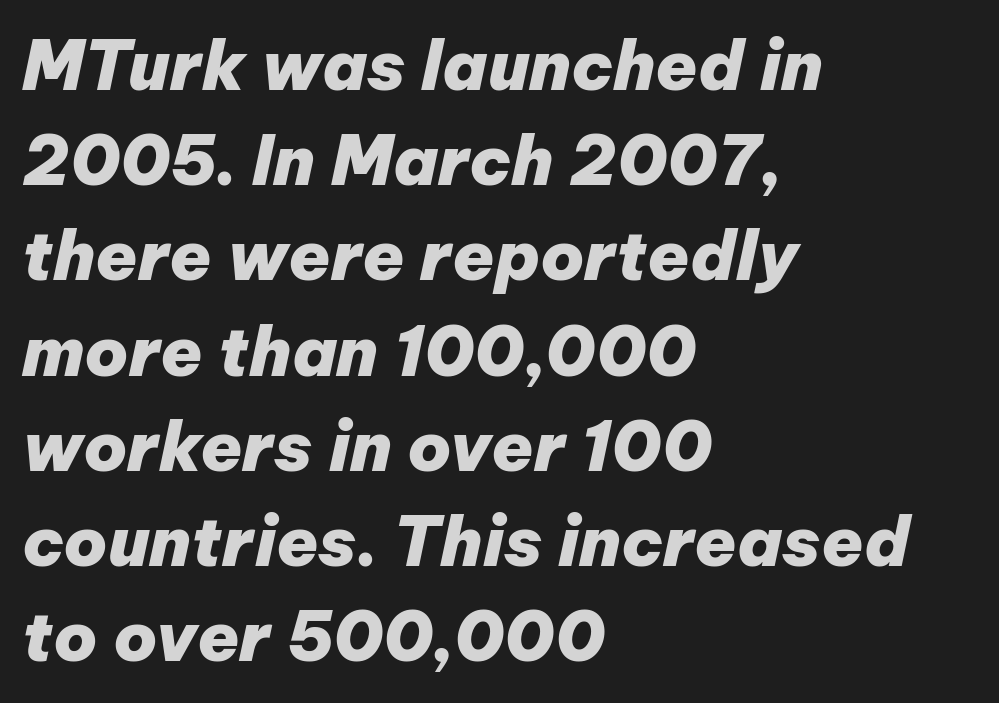
{"italic": "yes", "lean": "right", "slant_degrees": 12, "bold": "yes", "weight": "heavy", "width": "normal", "stroke_contrast": "low", "x_height": "medium", "monospaced": "no", "underline": "no", "align": "left", "line_spacing": "normal", "line_spacing_ratio": 1.4, "letter_spacing": "normal", "letter_spacing_em": 0.0, "glyph_px": 68}
